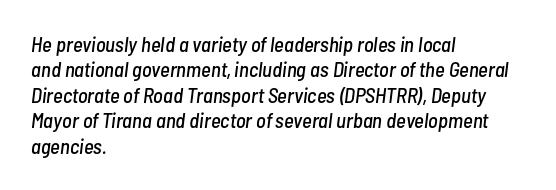
You could call the tracking neutral — neither tight nor loose. Descender tails drop into unmarked territory. Left-aligned paragraph, ragged on the right. Designer's note — italics engaged.
